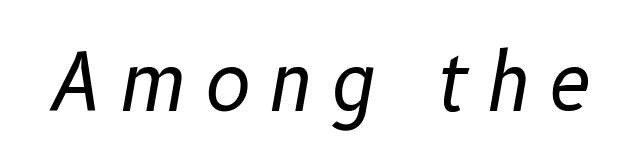
Rule under the text: the space is simply empty. Display-style spreading of the glyphs; the letterfit is very open. The letterforms sit at book weight or below. Varying glyph widths throughout — classic text-font behaviour. When letters slant like this, we call the style italic.
